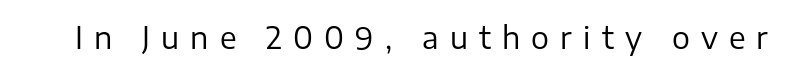
Q: Is the text bold? A: No.
Q: Is the text italic (slanted)? A: No, it is upright.
Q: Is the typeface a serif or a sans-serif typeface? A: Sans-serif.
Q: Is the text underlined? A: No.
Q: Is the spacing between letters normal or unusually wide? A: Unusually wide.
Q: Width (condensed, normal, or wide)? A: Normal.
Q: Stroke contrast? A: Low.
Q: x-height? A: Medium.
Q: Monospaced? A: No.
